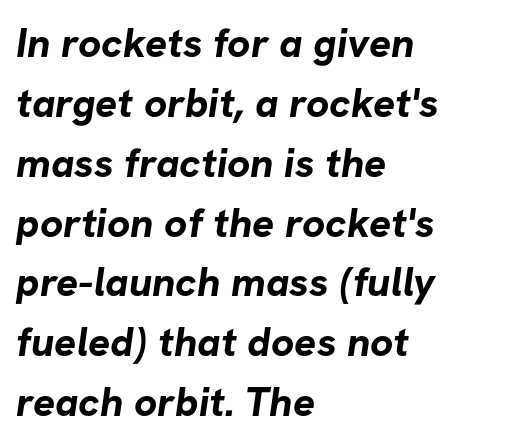
The image shows 41 px bold sans-serif type; set left-aligned, normal line spacing (1.46x), normal letter spacing, not underlined; low stroke contrast and a medium x-height.
